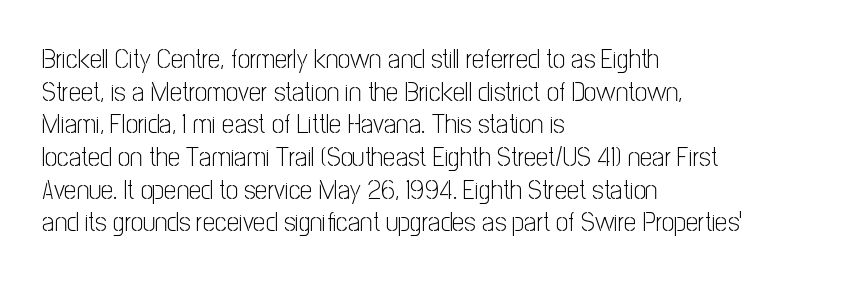
What stands out about the letter spacing? Nothing — it is the standard amount. This is not heavy type; no bold has been used. Just letters on the line, the space beneath them empty. Notice how the stems are strictly vertical — no italics here. This rendering uses left alignment, leaving the right contour irregular.
